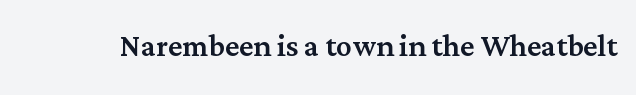
{"serif": "yes", "italic": "no", "width": "normal", "stroke_contrast": "medium", "x_height": "medium", "monospaced": "no", "underline": "no", "letter_spacing": "normal", "letter_spacing_em": 0.0, "glyph_px": 39}
